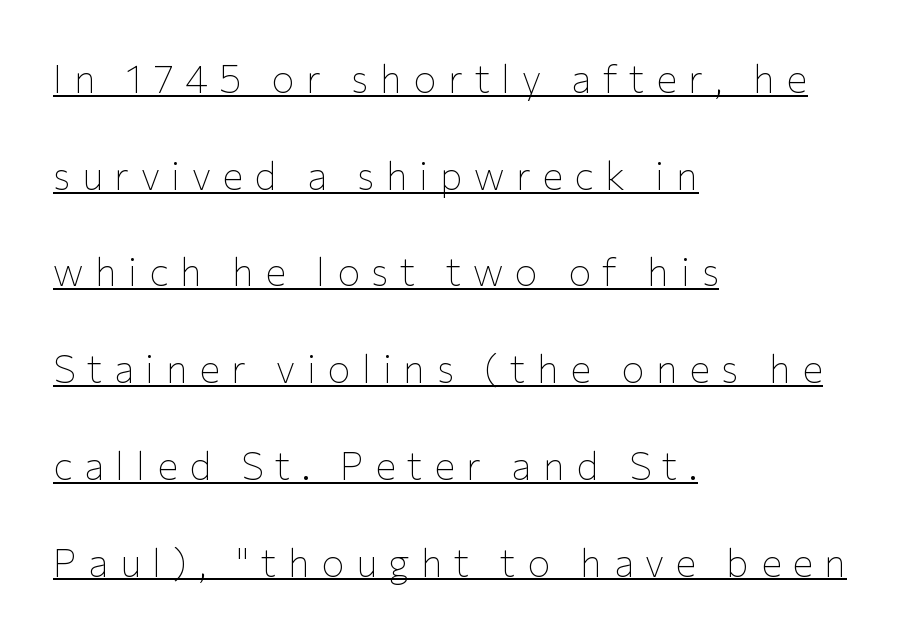
{"serif": "no", "italic": "no", "bold": "no", "weight": "thin", "width": "normal", "stroke_contrast": "low", "x_height": "medium", "monospaced": "no", "underline": "yes", "align": "left", "line_spacing": "loose", "line_spacing_ratio": 2.48, "letter_spacing": "wide", "letter_spacing_em": 0.29, "glyph_px": 39}
